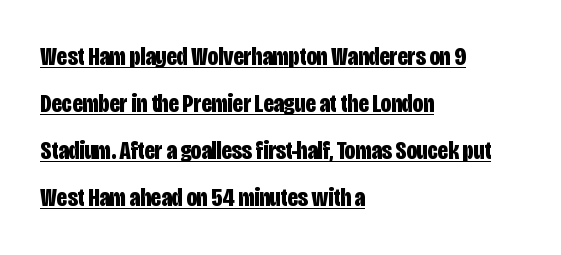
Short and long lines alike share a common starting point at left. Stroke thickness is high; the sample reads as a true bold. When letters stand straight like this, we call the style roman or upright. Tracking here is standard; glyphs follow each other at the usual distance.
